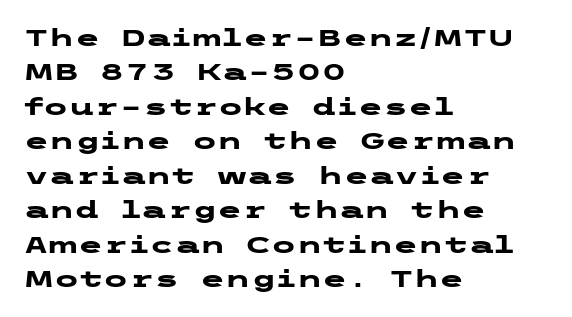
Is the letter spacing exaggerated? No — it looks like the ordinary default. Reading down the block, your eye returns to a fixed left position each line. Heavy-handed strokes throughout: this text is bold. Just letters on the line, the space beneath them empty. Baseline-to-baseline distance is the conventional proportion of letter height. A roman cut, with each character standing at attention.
